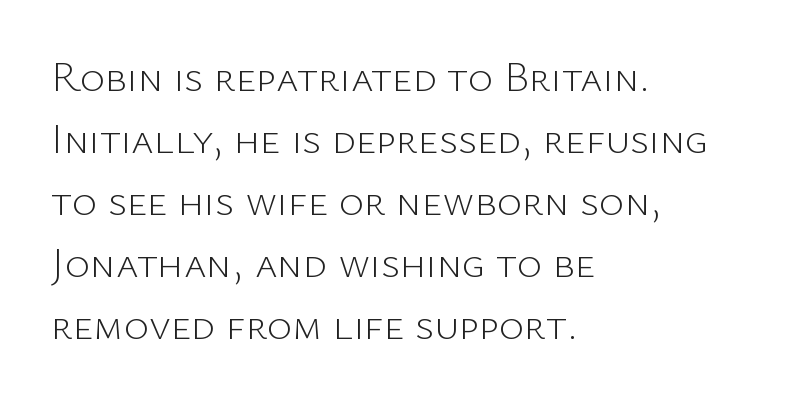
The image shows 43 px light sans-serif type, upright; set left-aligned, normal line spacing (1.44x), normal letter spacing, not underlined; low stroke contrast and a medium x-height.
